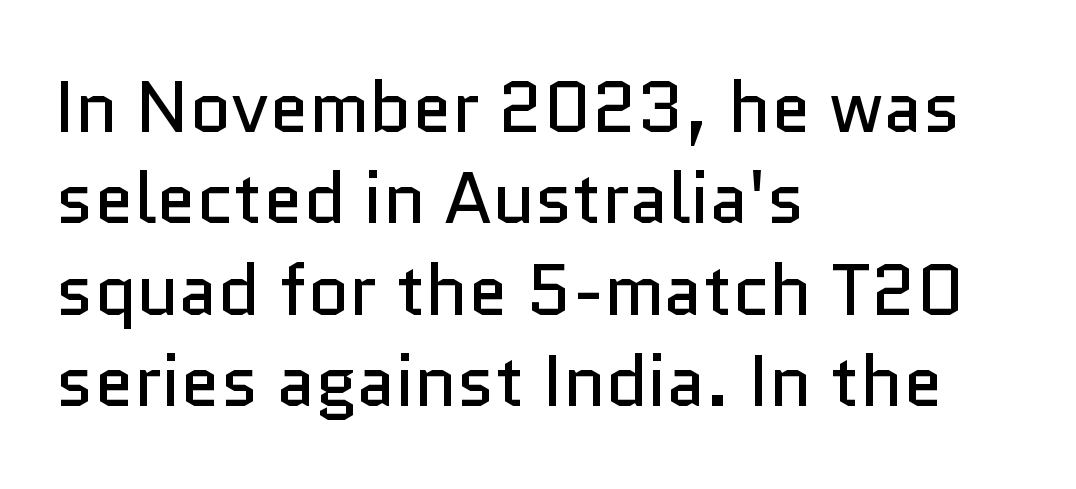
{"serif": "no", "italic": "no", "bold": "no", "weight": "regular", "width": "normal", "stroke_contrast": "low", "x_height": "medium", "monospaced": "no", "underline": "no", "align": "left", "line_spacing": "normal", "line_spacing_ratio": 1.27, "letter_spacing": "normal", "letter_spacing_em": 0.0, "glyph_px": 72}
